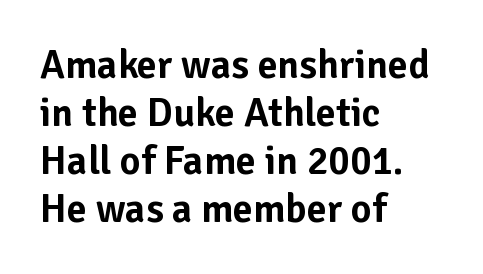
{"serif": "no", "italic": "no", "width": "normal", "stroke_contrast": "low", "x_height": "medium", "monospaced": "no", "underline": "no", "align": "left", "line_spacing_ratio": 1.2, "letter_spacing": "normal", "letter_spacing_em": 0.0, "glyph_px": 40}
